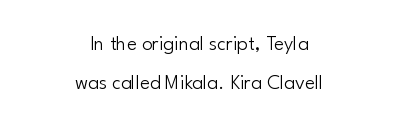
The strokes carry an ordinary text weight at most. Letter spacing: default. Casual observation: everything's sitting right in the middle. Italic? Not at all — the glyphs are vertical. Descenders are the only things crossing below the line.
